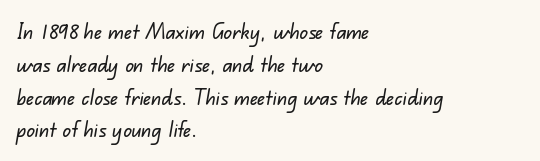
Q: Is the text underlined? A: No.
Q: How is the paragraph aligned? A: Left-aligned.
Q: Is the spacing between letters normal or unusually wide? A: Normal.
Q: Is the spacing between lines tight, normal or loose? A: Normal.
